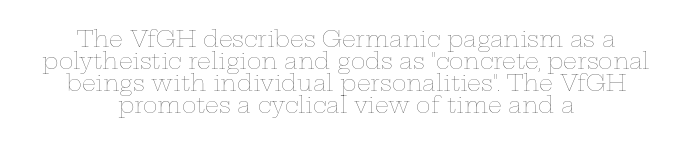
Q: Is the text bold? A: No.
Q: Is the text italic (slanted)? A: No, it is upright.
Q: Is the text underlined? A: No.
Q: How is the paragraph aligned? A: Centered.
Q: Is the spacing between letters normal or unusually wide? A: Normal.
Q: Is the spacing between lines tight, normal or loose? A: Tight.
